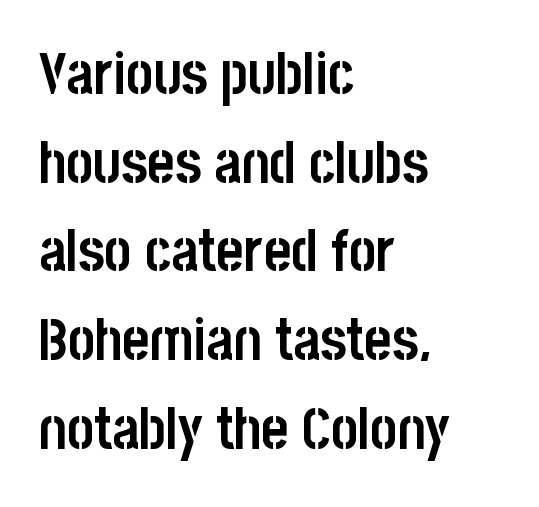
{"serif": "no", "italic": "no", "bold": "yes", "weight": "semibold", "width": "condensed", "stroke_contrast": "low", "x_height": "large", "monospaced": "no", "underline": "no", "align": "left", "line_spacing": "normal", "line_spacing_ratio": 1.53, "letter_spacing": "normal", "letter_spacing_em": 0.0, "glyph_px": 58}
